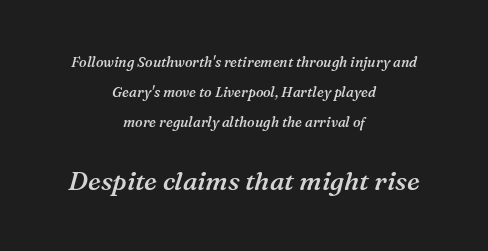
{"italic": "yes", "lean": "right", "slant_degrees": 16, "bold": "semi", "underline": "no", "align": "center", "line_spacing": "loose", "line_spacing_ratio": 2.15, "letter_spacing": "normal", "letter_spacing_em": 0.0, "larger_block": "second", "size_ratio": 1.86, "glyph_px": 26}
